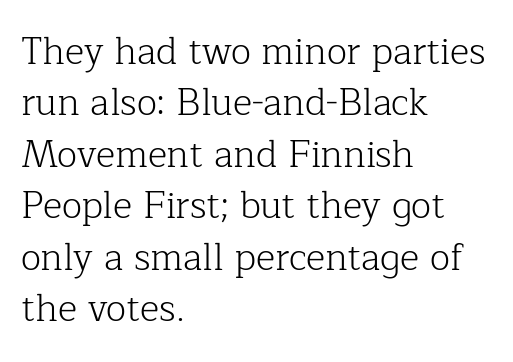
Q: Is the text bold? A: No.
Q: Is the text italic (slanted)? A: No, it is upright.
Q: Is the typeface a serif or a sans-serif typeface? A: Serif.
Q: Is the text underlined? A: No.
Q: How is the paragraph aligned? A: Left-aligned.
Q: Is the spacing between letters normal or unusually wide? A: Normal.
Q: Is the spacing between lines tight, normal or loose? A: Normal.
Q: Width (condensed, normal, or wide)? A: Normal.
Q: Stroke contrast? A: Low.
Q: x-height? A: Medium.
Q: Monospaced? A: No.
